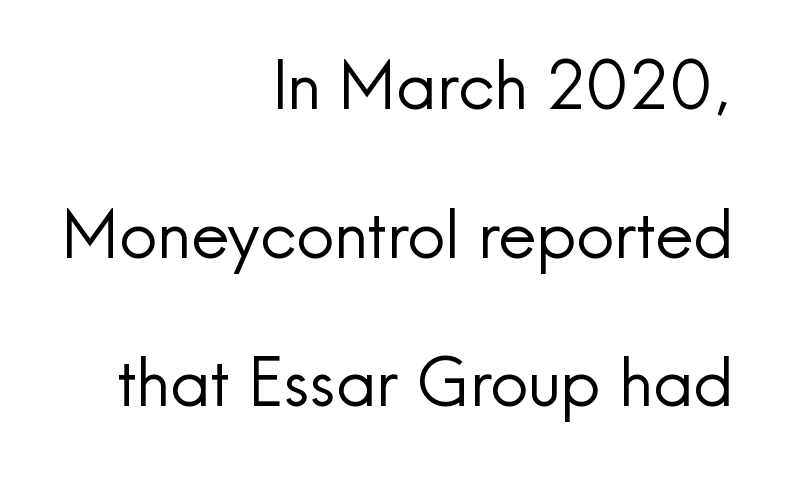
{"serif": "no", "italic": "no", "bold": "no", "weight": "regular", "width": "normal", "x_height": "small", "monospaced": "no", "underline": "no", "align": "right", "line_spacing": "loose", "line_spacing_ratio": 2.22, "letter_spacing": "normal", "letter_spacing_em": 0.0, "glyph_px": 67}
